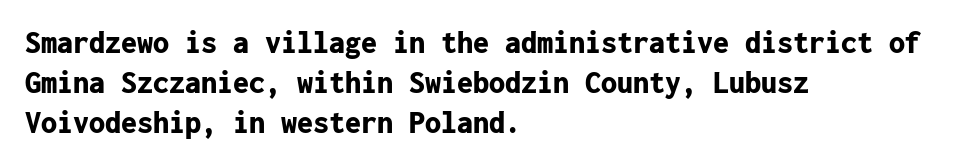
Fixed-width glyphs throughout — classic coding-font behaviour. The gaps between neighbouring characters are ordinary and unremarkable. A typesetter would call this leading conventional body-copy spacing. This is the regular roman posture of the typeface.
